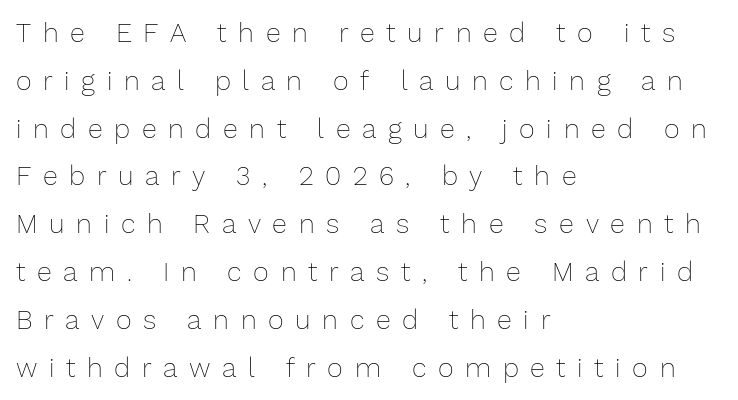
Q: Is the text bold? A: No.
Q: Is the text italic (slanted)? A: No, it is upright.
Q: Is the text underlined? A: No.
Q: How is the paragraph aligned? A: Left-aligned.
Q: Is the spacing between letters normal or unusually wide? A: Unusually wide.
